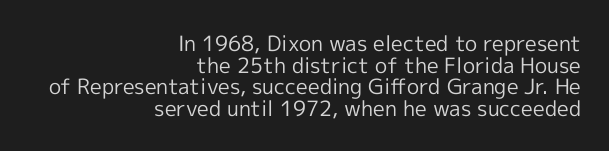
Q: Is the text bold? A: No.
Q: Is the text italic (slanted)? A: No, it is upright.
Q: Is the text underlined? A: No.
Q: How is the paragraph aligned? A: Right-aligned.
Q: Is the spacing between letters normal or unusually wide? A: Normal.
Q: Is the spacing between lines tight, normal or loose? A: Tight.
